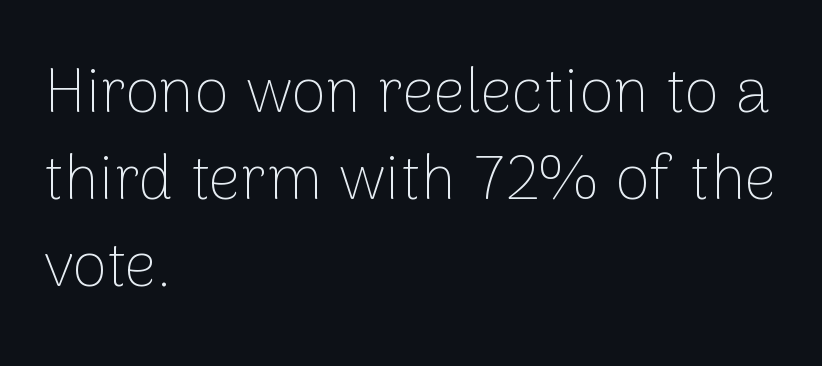
{"serif": "no", "italic": "no", "bold": "no", "weight": "thin", "width": "normal", "stroke_contrast": "low", "x_height": "medium", "monospaced": "no", "underline": "no", "align": "left", "line_spacing": "normal", "line_spacing_ratio": 1.38, "letter_spacing": "normal", "letter_spacing_em": 0.0, "glyph_px": 63}
